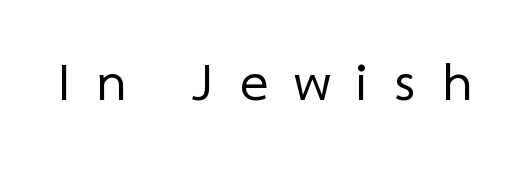
Q: Is the text bold? A: No.
Q: Is the typeface a serif or a sans-serif typeface? A: Sans-serif.
Q: Is the text underlined? A: No.
Q: Is the spacing between letters normal or unusually wide? A: Unusually wide.
Q: Width (condensed, normal, or wide)? A: Normal.
Q: Stroke contrast? A: Low.
Q: x-height? A: Medium.
Q: Monospaced? A: No.
